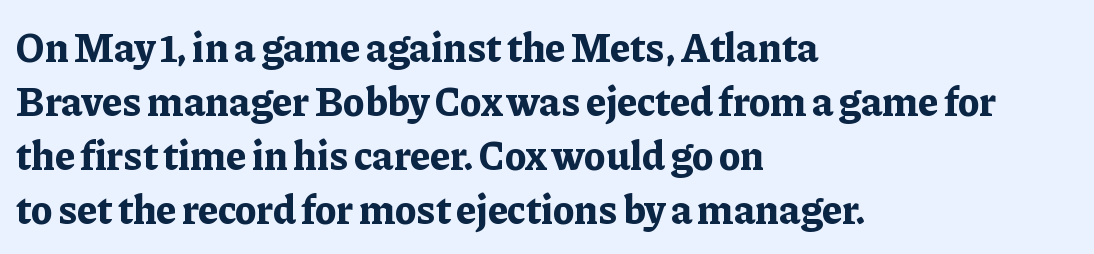
{"serif": "yes", "italic": "no", "bold": "yes", "weight": "bold", "width": "normal", "stroke_contrast": "low", "x_height": "medium", "monospaced": "no", "underline": "no", "align": "left", "line_spacing": "normal", "line_spacing_ratio": 1.32, "letter_spacing": "normal", "letter_spacing_em": 0.0, "glyph_px": 41}
